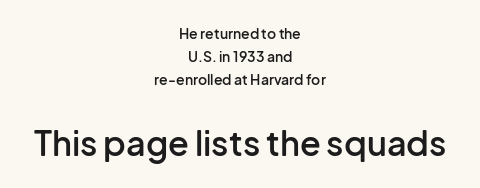
The image shows 34 px semibold sans-serif type, upright; set centered, normal line spacing (1.63x), normal letter spacing, not underlined; the second (bottom) block is 2.43x larger; low stroke contrast and a medium x-height.
